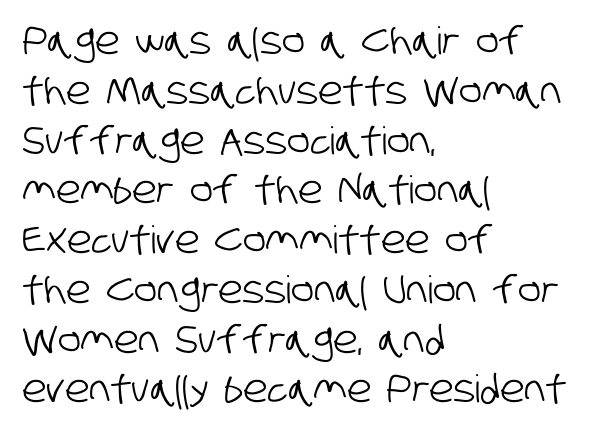
The image shows 38 px condensed sans-serif type; set left-aligned, normal line spacing (1.31x), normal letter spacing, not underlined; low stroke contrast and a large x-height.
